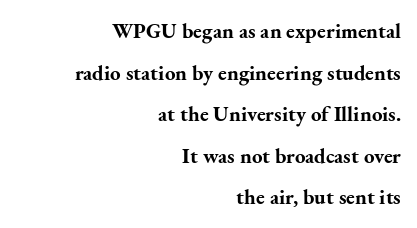
Emphasis by weight is at full strength: bold. Line ends are locked; line starts wander. A typesetter would call this zero additional tracking. You could fit nearly another row in the gap between these rows. If you drew a line through each stem, it would be perfectly vertical. Underline: absent.
